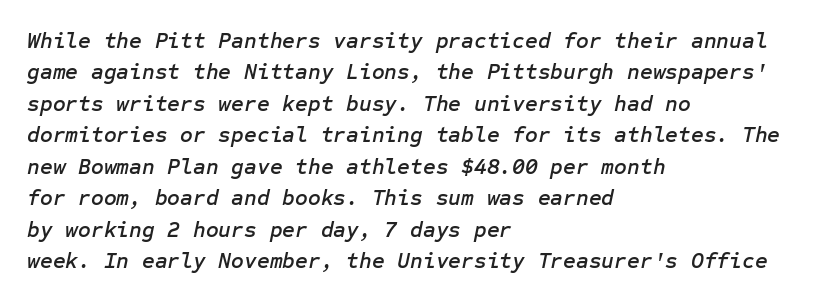
{"italic": "yes", "lean": "right", "slant_degrees": 12, "underline": "no", "align": "left", "line_spacing": "normal", "line_spacing_ratio": 1.43, "letter_spacing": "normal", "letter_spacing_em": 0.0, "glyph_px": 22}
